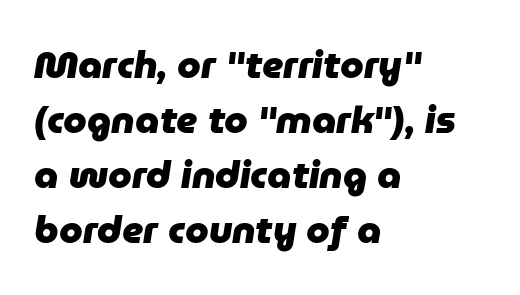
This sample uses plain, unmodified letter spacing. Vertically, the passage feels balanced, rows spaced as you'd expect. The glyphs are unaccompanied by any horizontal stroke below them. Thick stems and heavy bowls — unmistakably bold. Visually the block forms a straight wall on the left and a jagged coastline on the right. This sample uses an oblique cut, with every glyph tilted off the vertical.
